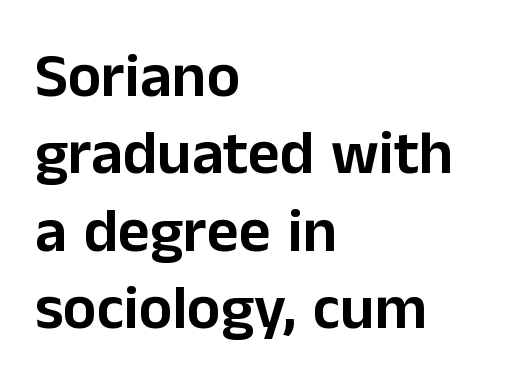
The specimen reads as upright at a glance. Letter spacing: default. What kind of face is this? One without serifs — a sans. Any mark beneath the type? The region is blank.
